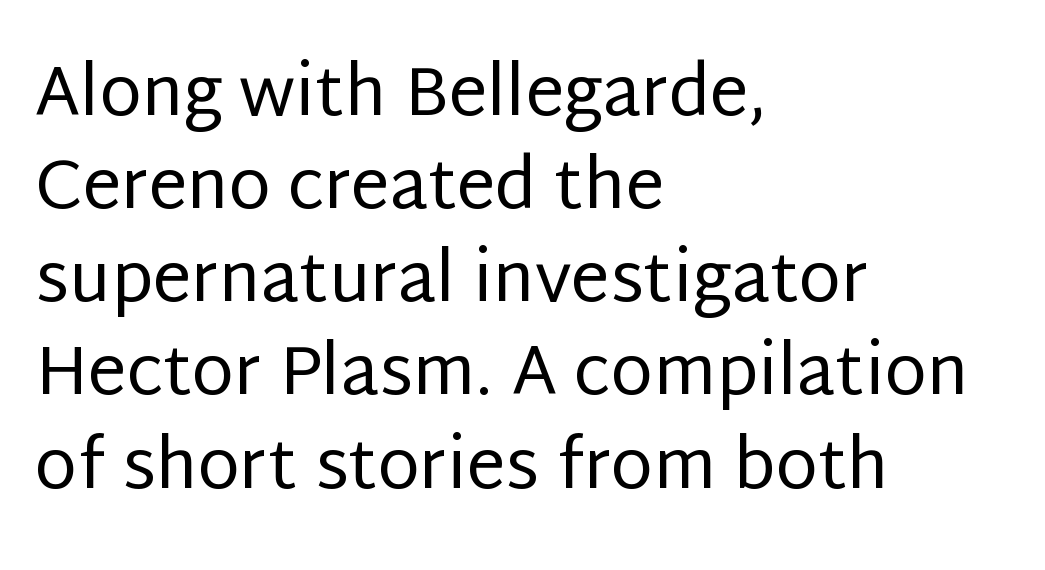
Each new line begins a customary step beneath the previous one. Honestly, the letter spacing is just normal — you wouldn't notice it. Visually the block forms a straight wall on the left and a jagged coastline on the right. Examine the stroke ends and you'll find no serifs.
